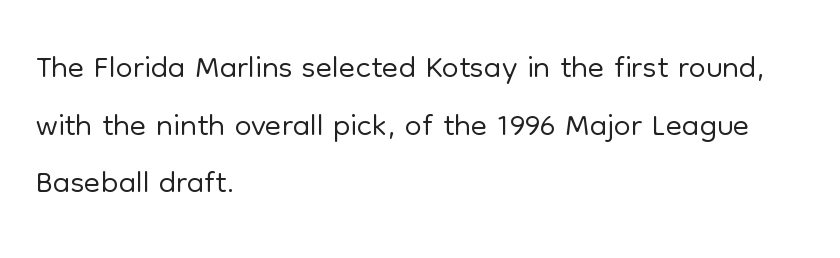
The image shows 48 px light sans-serif type, upright; set left-aligned, line spacing 1.2x, normal letter spacing, not underlined; low stroke contrast and a medium x-height.
